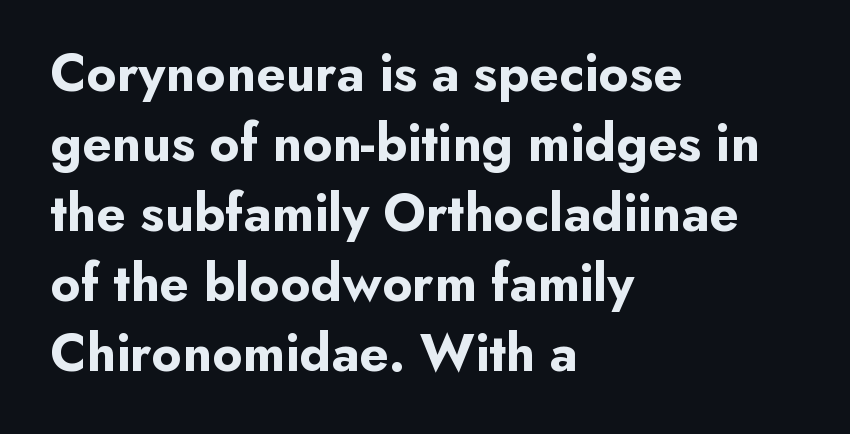
Unmarked baselines from the first word to the last. Horizontal alignment here is leftward, the default for most running prose. One glance says typical: line gaps are just what's usual. Characters remain perfectly vertical along every line. The glyphs have the mass of a bold cut. Inter-character spacing is left at the font's built-in metrics.
